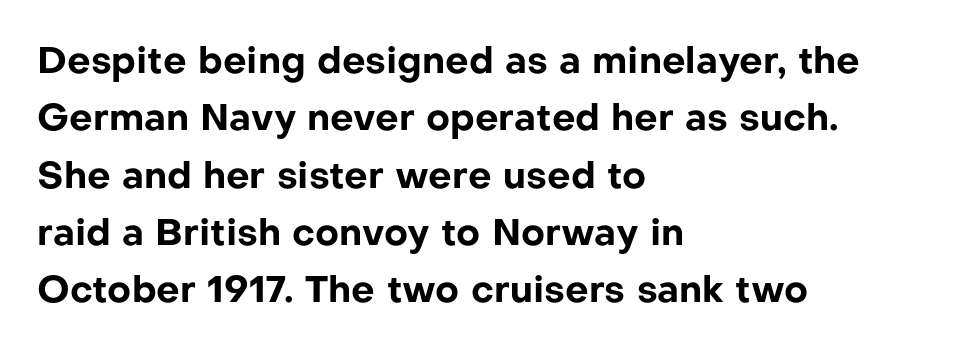
Clear beneath every line of the passage. Proportional: the letters do not fall into vertical columns. How are the letters spaced? Ordinarily, with no added tracking. Does the copy run flush right? No — it runs flush left.
